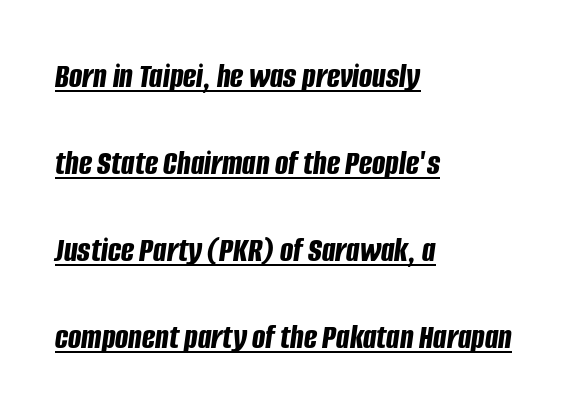
The image shows 35 px bold, condensed type, italic (leaning right); set left-aligned, loose line spacing (2.49x), normal letter spacing, underlined; low stroke contrast and a large x-height.
